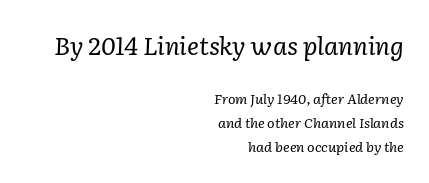
Q: Is the text bold? A: No.
Q: Is the text italic (slanted)? A: Yes, it leans right by about 2 degrees.
Q: Is the text underlined? A: No.
Q: How is the paragraph aligned? A: Right-aligned.
Q: Is the spacing between letters normal or unusually wide? A: Normal.
Q: Is the spacing between lines tight, normal or loose? A: Normal.
Q: Which block of text is set in a larger size, the first (top) or the second (bottom)? A: The first (top) one.
